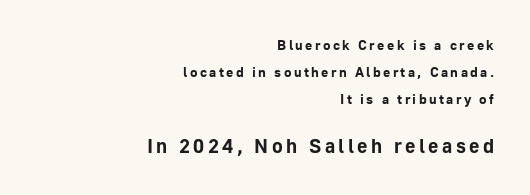
The image shows 20 px bold type, upright; set right-aligned, loose line spacing (1.93x), not underlined; the second (bottom) block is 1.43x larger.
